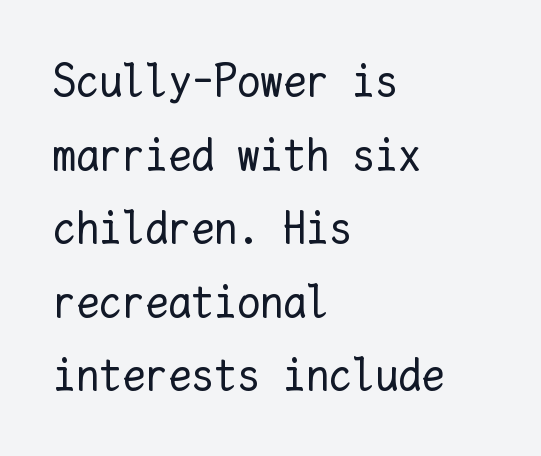
Q: Is the text bold? A: No.
Q: Is the text italic (slanted)? A: No, it is upright.
Q: Is the text underlined? A: No.
Q: How is the paragraph aligned? A: Left-aligned.
Q: Is the spacing between letters normal or unusually wide? A: Normal.
Q: Is the spacing between lines tight, normal or loose? A: Normal.
Q: Width (condensed, normal, or wide)? A: Normal.
Q: Stroke contrast? A: Low.
Q: x-height? A: Medium.
Q: Monospaced? A: Yes.
